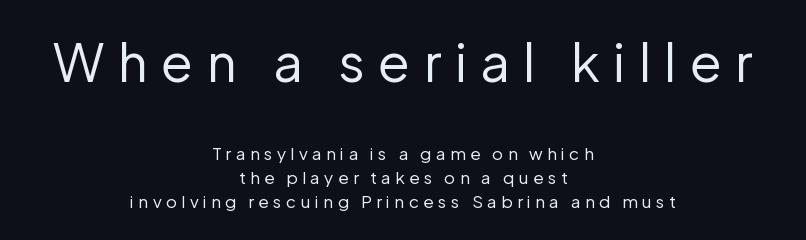
Q: Is the text bold? A: No.
Q: Is the text italic (slanted)? A: No, it is upright.
Q: Is the typeface a serif or a sans-serif typeface? A: Sans-serif.
Q: Is the text underlined? A: No.
Q: How is the paragraph aligned? A: Centered.
Q: Is the spacing between letters normal or unusually wide? A: Unusually wide.
Q: Is the spacing between lines tight, normal or loose? A: Normal.
Q: Which block of text is set in a larger size, the first (top) or the second (bottom)? A: The first (top) one.
Q: Width (condensed, normal, or wide)? A: Normal.
Q: Stroke contrast? A: Low.
Q: x-height? A: Medium.
Q: Monospaced? A: No.
